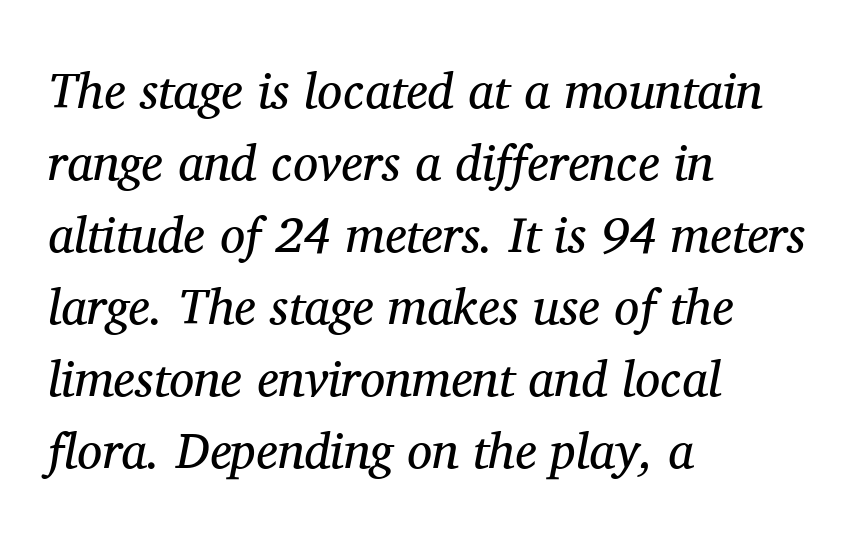
Q: Is the text bold? A: No.
Q: Is the text italic (slanted)? A: Yes, it leans right by about 11 degrees.
Q: Is the typeface a serif or a sans-serif typeface? A: Serif.
Q: Is the text underlined? A: No.
Q: How is the paragraph aligned? A: Left-aligned.
Q: Is the spacing between letters normal or unusually wide? A: Normal.
Q: Is the spacing between lines tight, normal or loose? A: Normal.
Q: Width (condensed, normal, or wide)? A: Normal.
Q: Stroke contrast? A: Medium.
Q: x-height? A: Medium.
Q: Monospaced? A: No.
